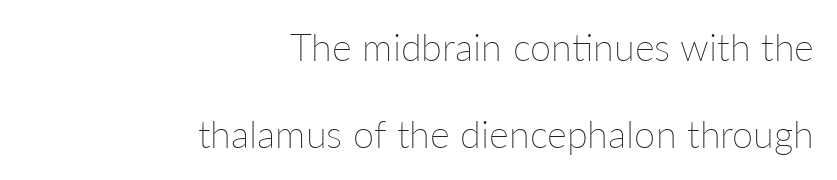
Upright lettering throughout. This sample has the flowing, uneven cadence of proportional lettering. In CSS terms this would be text-align: right. This rendering leaves character spacing at its baseline value. A great deal of white space separates one row of letters from the next. Letters rest on an invisible, unmarked baseline.
